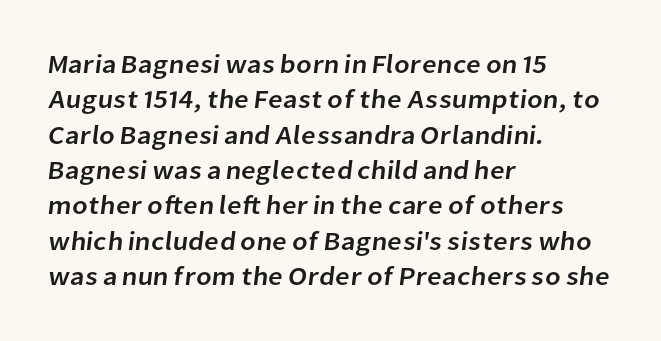
A clean baseline with only descenders dipping below it. These lines are set flush left with a ragged right edge. The rendering uses a moderate line-height, typical for paragraphs. The line texture is even and compact thanks to regular tracking.
